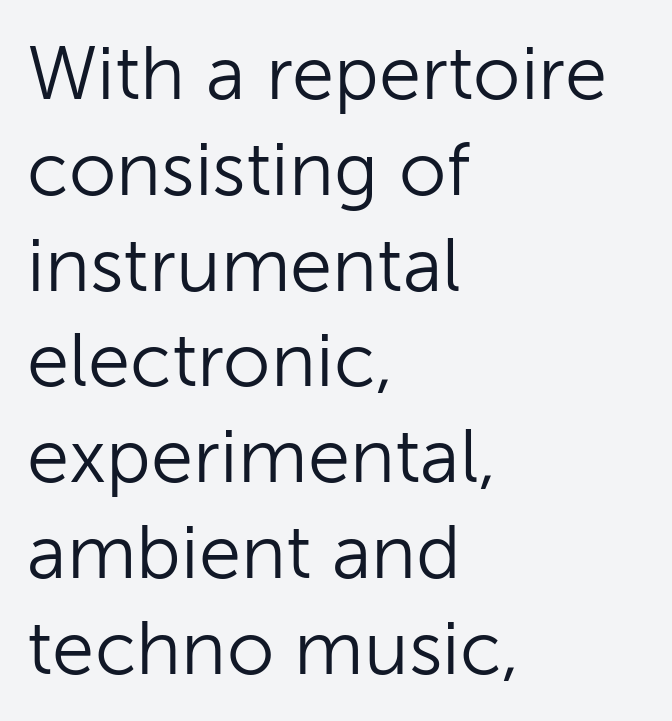
{"serif": "no", "italic": "no", "bold": "no", "weight": "light", "width": "normal", "stroke_contrast": "low", "x_height": "medium", "monospaced": "no", "underline": "no", "align": "left", "line_spacing": "normal", "line_spacing_ratio": 1.26, "letter_spacing": "normal", "letter_spacing_em": 0.0, "glyph_px": 76}
